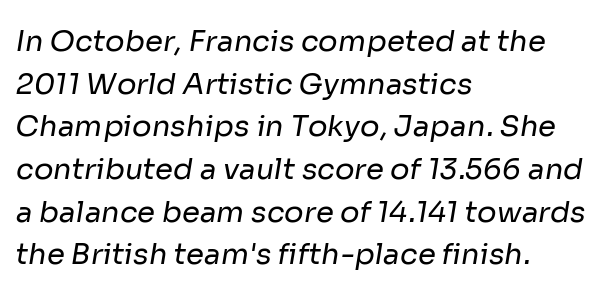
The space directly below the letters is spotless. The letters carry no serifs — their stems end cleanly without finishing strokes. Here the designer chose a conventional face with non-uniform glyph widths. Short note: letters normally spaced. Layout note: lines flush left.
